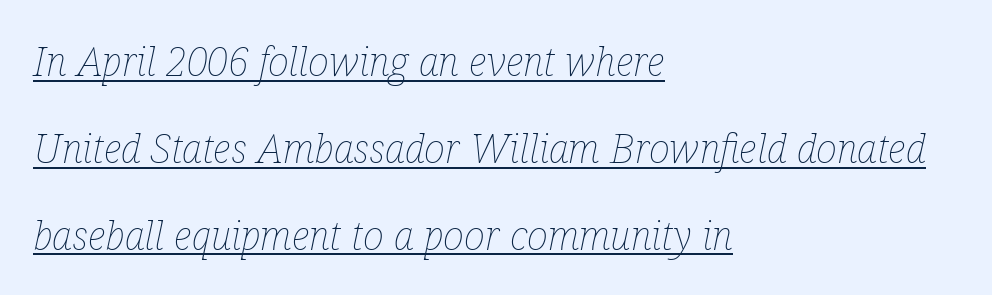
{"italic": "yes", "lean": "right", "slant_degrees": 12, "bold": "no", "weight": "thin", "width": "condensed", "stroke_contrast": "low", "x_height": "medium", "monospaced": "no", "underline": "yes", "align": "left", "line_spacing": "loose", "line_spacing_ratio": 2.17, "letter_spacing": "normal", "letter_spacing_em": 0.0, "glyph_px": 40}
